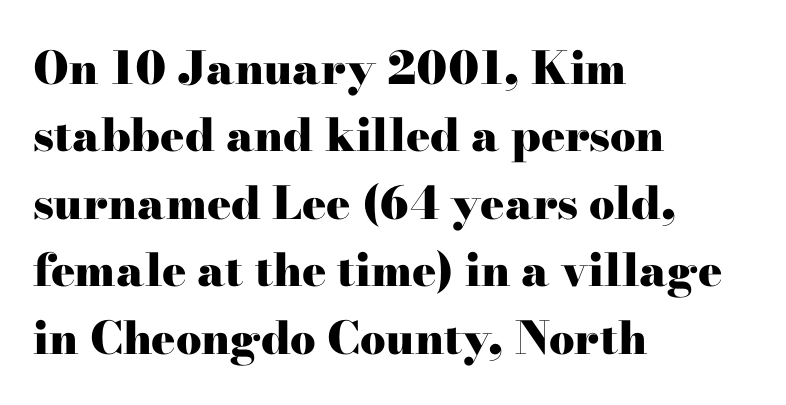
The image shows 45 px heavy, wide serif type, upright; set left-aligned, normal line spacing (1.5x), normal letter spacing, not underlined; high stroke contrast and a small x-height.
